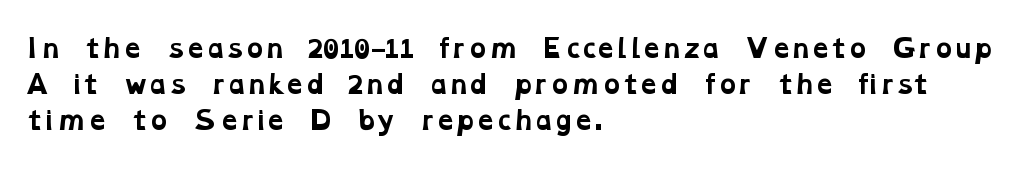
{"bold": "yes", "underline": "no", "align": "left", "line_spacing": "normal", "line_spacing_ratio": 1.45, "letter_spacing": "normal", "letter_spacing_em": 0.0, "glyph_px": 25}
